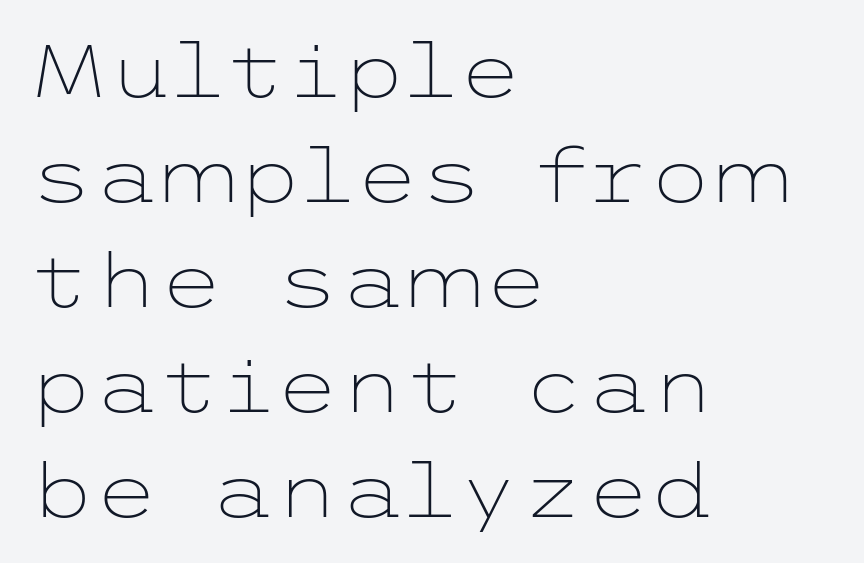
Q: Is the text bold? A: No.
Q: Is the text italic (slanted)? A: No, it is upright.
Q: Is the typeface a serif or a sans-serif typeface? A: Sans-serif.
Q: Is the text underlined? A: No.
Q: How is the paragraph aligned? A: Left-aligned.
Q: Is the spacing between letters normal or unusually wide? A: Normal.
Q: Is the spacing between lines tight, normal or loose? A: Normal.
Q: Width (condensed, normal, or wide)? A: Wide.
Q: Stroke contrast? A: Low.
Q: x-height? A: Medium.
